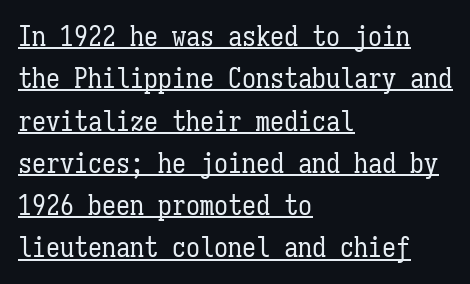
The image shows 28 px regular-weight, condensed type, upright, monospaced; set left-aligned, normal line spacing (1.51x), normal letter spacing, underlined; low stroke contrast and a medium x-height.
